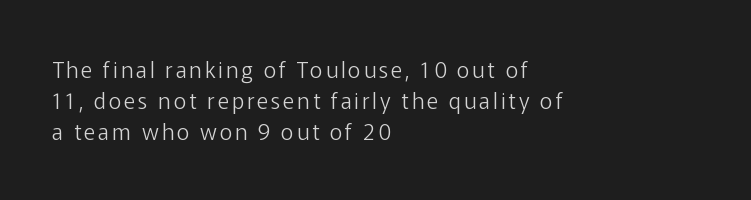
The image shows 22 px text type, upright; set left-aligned, normal line spacing (1.42x), not underlined.
